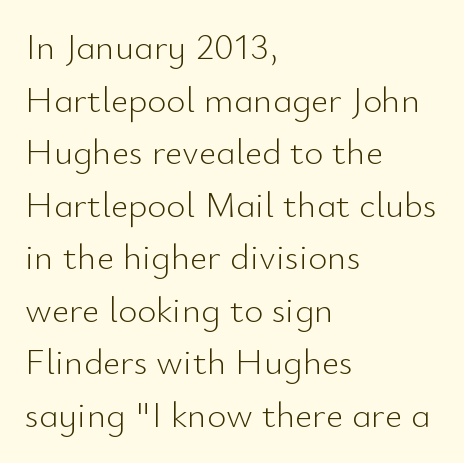
Q: Is the text bold? A: No.
Q: Is the text italic (slanted)? A: No, it is upright.
Q: Is the typeface a serif or a sans-serif typeface? A: Sans-serif.
Q: Is the text underlined? A: No.
Q: How is the paragraph aligned? A: Left-aligned.
Q: Is the spacing between letters normal or unusually wide? A: Normal.
Q: Is the spacing between lines tight, normal or loose? A: Normal.
Q: Width (condensed, normal, or wide)? A: Normal.
Q: Stroke contrast? A: Low.
Q: x-height? A: Small.
Q: Monospaced? A: No.
